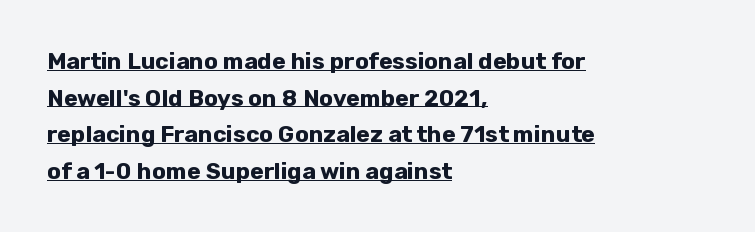
The image shows 23 px bold type, upright; set left-aligned, normal line spacing (1.59x), normal letter spacing, underlined.
